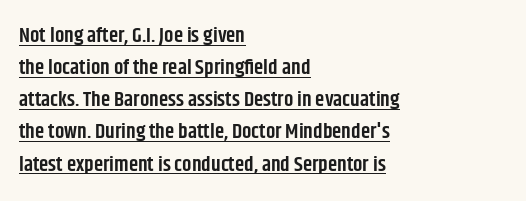
Q: Is the text bold? A: Semi-bold.
Q: Is the text italic (slanted)? A: No, it is upright.
Q: Is the text underlined? A: Yes.
Q: How is the paragraph aligned? A: Left-aligned.
Q: Is the spacing between letters normal or unusually wide? A: Normal.
Q: Is the spacing between lines tight, normal or loose? A: Normal.
